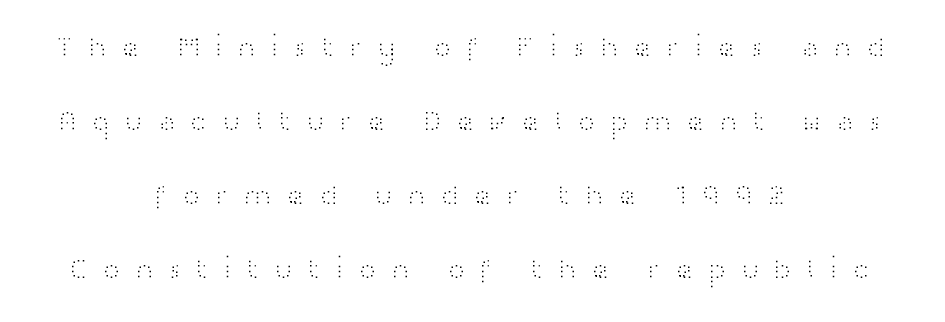
Q: Is the text bold? A: No.
Q: Is the text italic (slanted)? A: No, it is upright.
Q: Is the typeface a serif or a sans-serif typeface? A: Sans-serif.
Q: Is the text underlined? A: No.
Q: How is the paragraph aligned? A: Centered.
Q: Is the spacing between letters normal or unusually wide? A: Unusually wide.
Q: Is the spacing between lines tight, normal or loose? A: Loose.
Q: Width (condensed, normal, or wide)? A: Wide.
Q: Stroke contrast? A: High.
Q: x-height? A: Medium.
Q: Monospaced? A: No.
